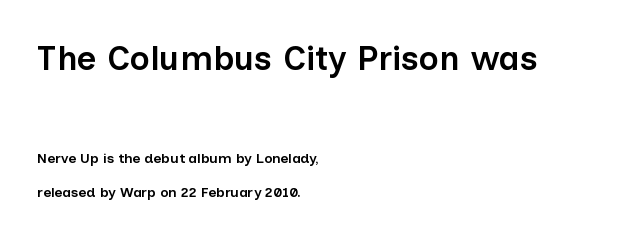
The image shows 34 px semibold sans-serif type, upright; set left-aligned, loose line spacing (2.48x), normal letter spacing, not underlined; the first (top) block is 2.43x larger; low stroke contrast and a medium x-height.
